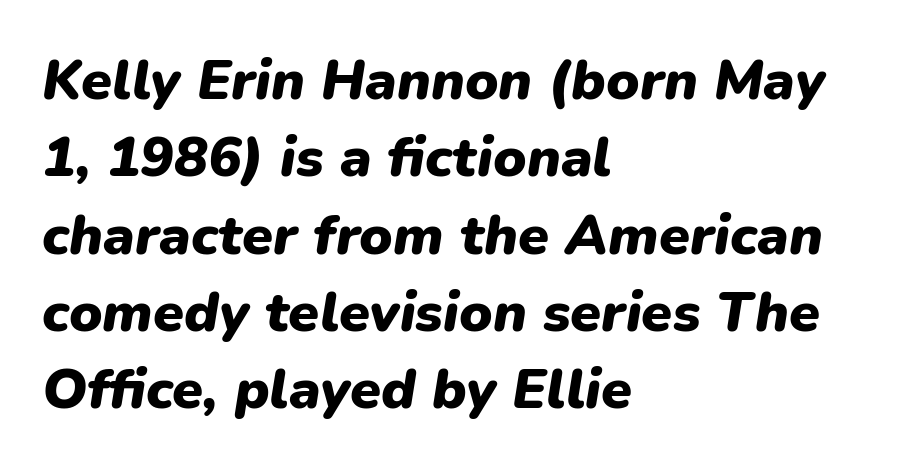
The image shows 56 px heavy type, italic (leaning right); set left-aligned, normal line spacing (1.38x), normal letter spacing, not underlined; low stroke contrast and a medium x-height.
